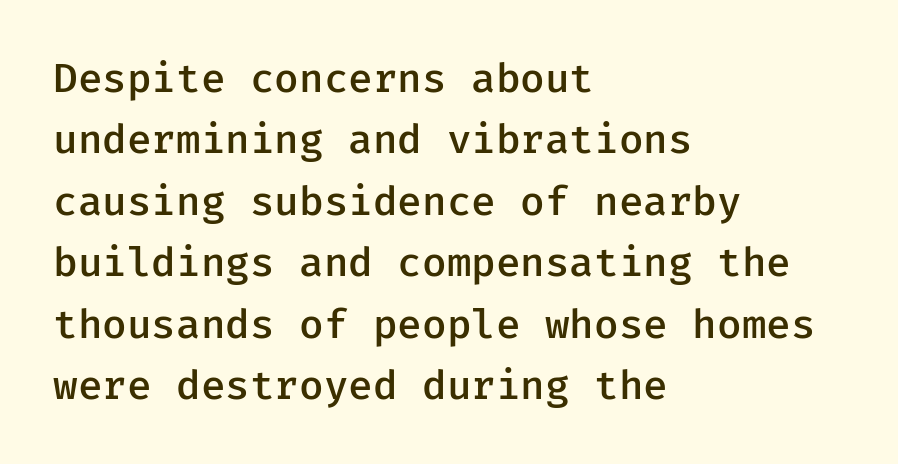
Q: Is the text bold? A: Semi-bold.
Q: Is the text italic (slanted)? A: No, it is upright.
Q: Is the typeface a serif or a sans-serif typeface? A: Sans-serif.
Q: Is the text underlined? A: No.
Q: How is the paragraph aligned? A: Left-aligned.
Q: Is the spacing between letters normal or unusually wide? A: Normal.
Q: Is the spacing between lines tight, normal or loose? A: Normal.
Q: Width (condensed, normal, or wide)? A: Normal.
Q: Stroke contrast? A: Low.
Q: x-height? A: Medium.
